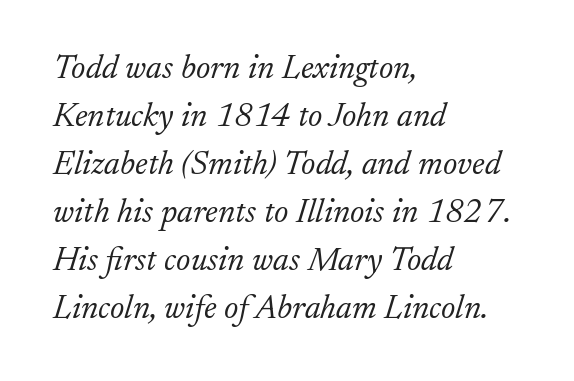
This rendering employs a face with finishing strokes, i.e., a serif. These lines are rendered in a variable-pitch font. The string is rendered with underlining switched off. Compared with typical paragraphs, the rows here are spaced about the same.
